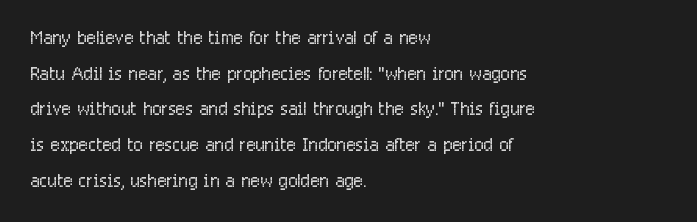
The image shows 25 px text type, upright; set left-aligned, normal line spacing (1.43x), normal letter spacing, not underlined.
